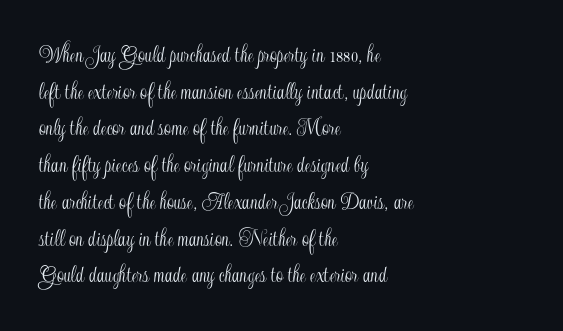
{"underline": "no", "align": "left", "line_spacing": "normal", "line_spacing_ratio": 1.47, "letter_spacing": "normal", "letter_spacing_em": 0.0, "glyph_px": 25}
